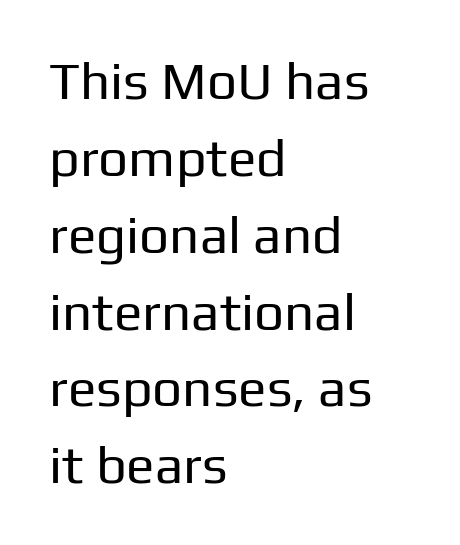
{"serif": "no", "italic": "no", "bold": "no", "weight": "regular", "width": "normal", "stroke_contrast": "low", "x_height": "medium", "monospaced": "no", "underline": "no", "align": "left", "line_spacing": "normal", "line_spacing_ratio": 1.45, "letter_spacing": "normal", "letter_spacing_em": 0.0, "glyph_px": 53}
